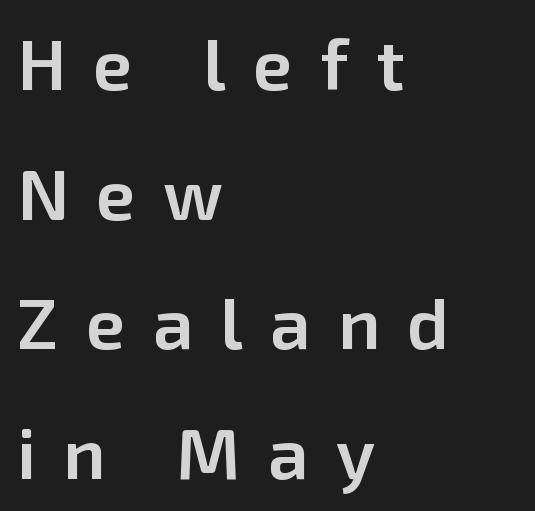
The sample has been set in demibold, a notch under bold. Typographically, this falls in the sans-serif category. Horizontally, the lines are justified to the leading edge only. Note the varied advance widths — an 'i' is clearly narrower than an 'm'. Between one letter and the next there's a generous, obvious gap. Tall strokes in this sample are plumb rather than angled.
